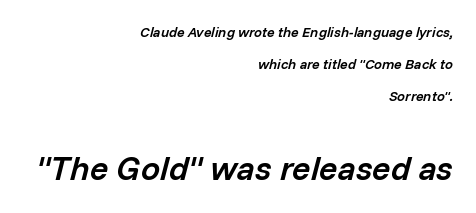
Q: Is the text bold? A: Semi-bold.
Q: Is the text italic (slanted)? A: Yes, it leans right by about 14 degrees.
Q: Is the text underlined? A: No.
Q: How is the paragraph aligned? A: Right-aligned.
Q: Is the spacing between letters normal or unusually wide? A: Normal.
Q: Is the spacing between lines tight, normal or loose? A: Loose.
Q: Which block of text is set in a larger size, the first (top) or the second (bottom)? A: The second (bottom) one.
Q: Width (condensed, normal, or wide)? A: Normal.
Q: Stroke contrast? A: Low.
Q: x-height? A: Medium.
Q: Monospaced? A: No.
